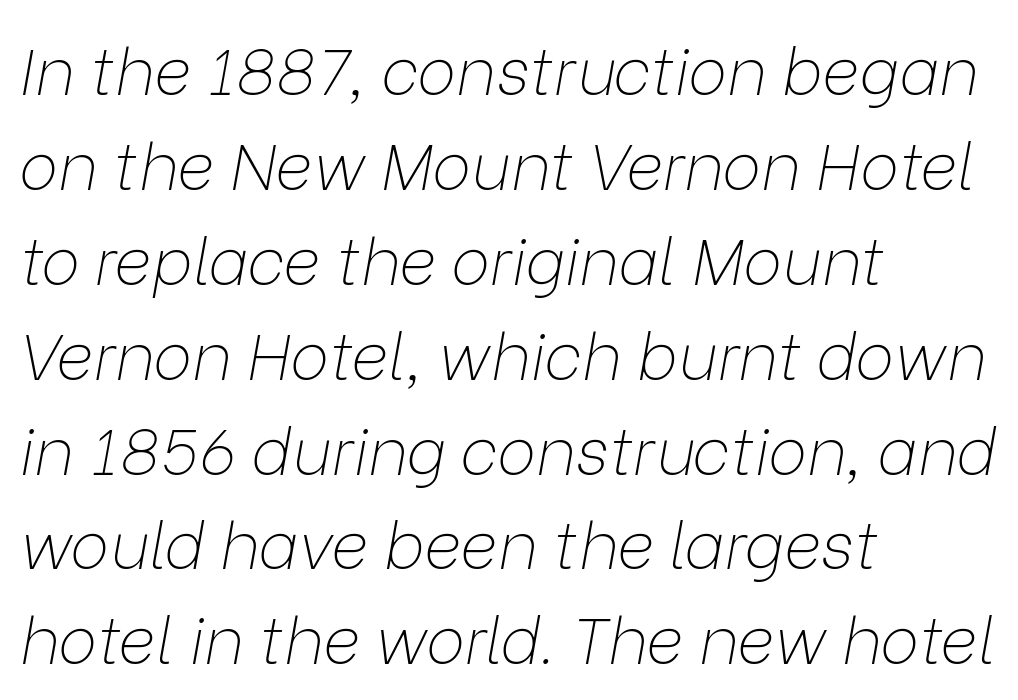
Q: Is the text bold? A: No.
Q: Is the text italic (slanted)? A: Yes, it leans right by about 9 degrees.
Q: Is the text underlined? A: No.
Q: How is the paragraph aligned? A: Left-aligned.
Q: Is the spacing between letters normal or unusually wide? A: Normal.
Q: Is the spacing between lines tight, normal or loose? A: Normal.
Q: Width (condensed, normal, or wide)? A: Normal.
Q: Stroke contrast? A: Low.
Q: x-height? A: Medium.
Q: Monospaced? A: No.
